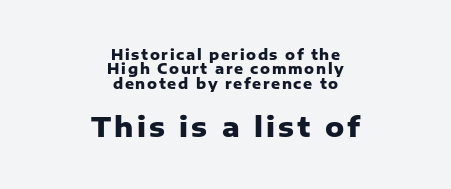
{"italic": "no", "bold": "yes", "underline": "no", "align": "center", "line_spacing": "tight", "line_spacing_ratio": 1.02, "larger_block": "second", "size_ratio": 1.93, "glyph_px": 27}
